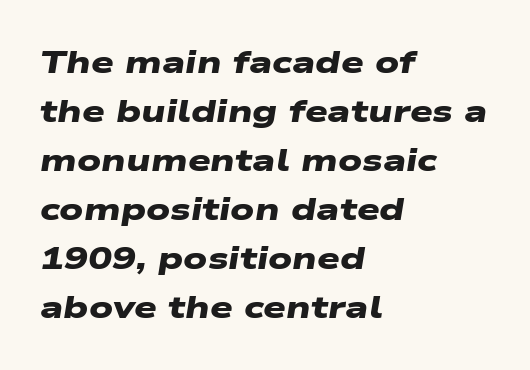
{"serif": "no", "bold": "yes", "weight": "heavy", "width": "wide", "stroke_contrast": "low", "x_height": "medium", "monospaced": "no", "underline": "no", "align": "left", "line_spacing": "normal", "line_spacing_ratio": 1.53, "letter_spacing": "normal", "letter_spacing_em": 0.0, "glyph_px": 32}
